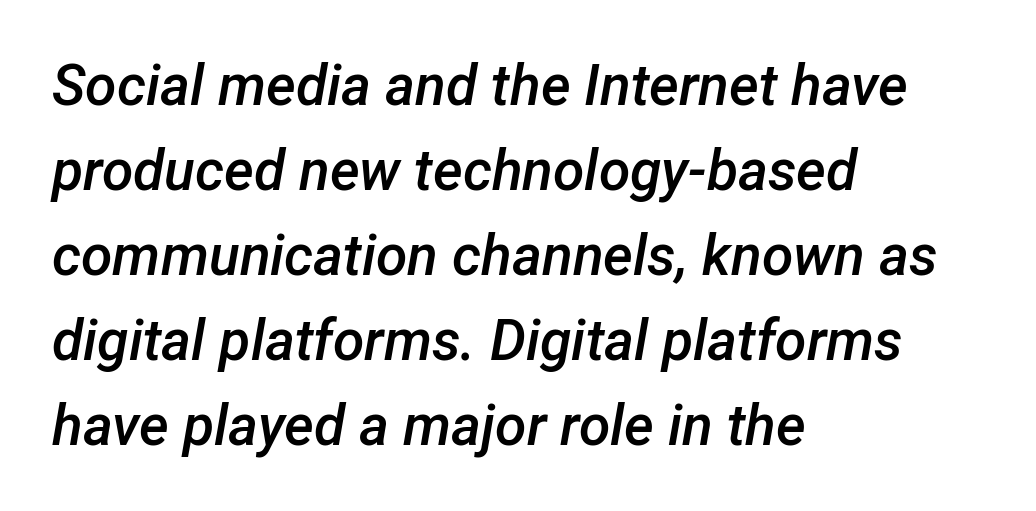
The image shows 57 px semibold type, italic (leaning right); set left-aligned, normal line spacing (1.49x), normal letter spacing, not underlined; low stroke contrast and a medium x-height.
